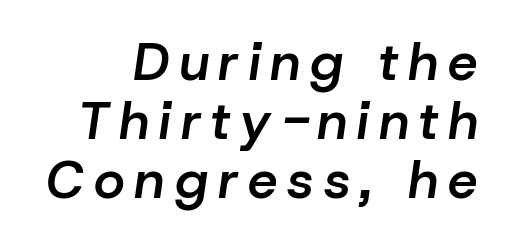
{"italic": "yes", "lean": "right", "slant_degrees": 8, "bold": "semi", "weight": "semibold", "width": "normal", "stroke_contrast": "low", "x_height": "medium", "monospaced": "no", "underline": "no", "line_spacing": "tight", "line_spacing_ratio": 1.11, "glyph_px": 53}
